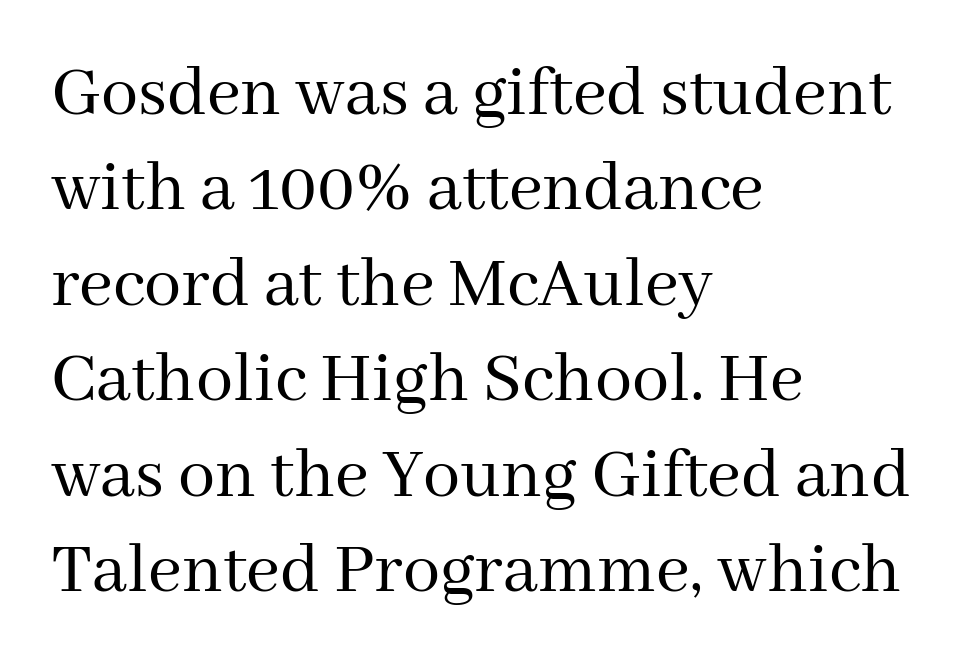
Heft: none added — not bold. Underline: absent. Do the letters lean? They stand straight. Leading matches the norm, producing a regular column. Is this a fixed-width face? No — the glyphs have proportional, varying widths.
